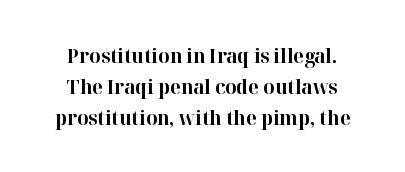
The strokes are fattened all the way to bold. The passage shown stacks its lines at a standard gap. Default kerning and tracking; the words read as compact shapes. Designer's note — italics off, roman on. The rendering positions every line midway between the sides. Anything drawn beneath the words? Only blank space.
